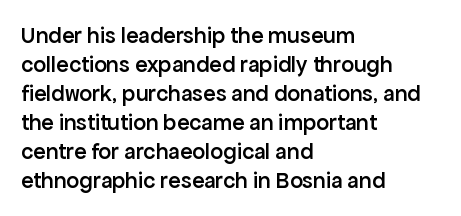
Q: Is the text bold? A: Semi-bold.
Q: Is the text italic (slanted)? A: No, it is upright.
Q: Is the text underlined? A: No.
Q: How is the paragraph aligned? A: Left-aligned.
Q: Is the spacing between letters normal or unusually wide? A: Normal.
Q: Is the spacing between lines tight, normal or loose? A: Normal.
